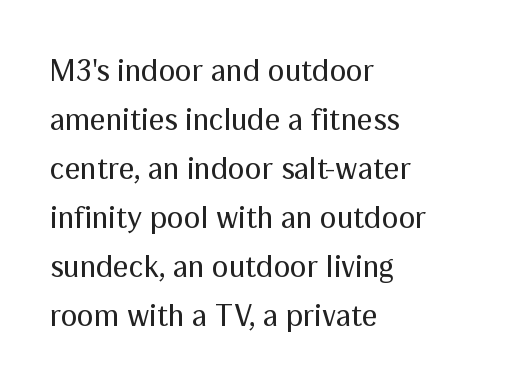
Notice how the stems are strictly vertical — no italics here. Examine the stroke ends and you'll find no serifs. Each letter keeps its own natural width here, so spacing adapts to shape. The font is comparable to plain body text, perhaps lighter. The rag falls on the right side of this text block. Each word holds together tightly as a unit, with standard inter-letter gaps.
